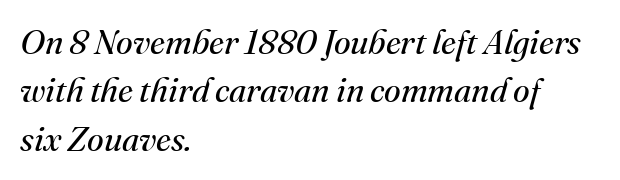
{"serif": "yes", "italic": "yes", "lean": "right", "slant_degrees": 16, "bold": "no", "weight": "regular", "width": "normal", "stroke_contrast": "medium", "x_height": "small", "monospaced": "no", "underline": "no", "align": "left", "line_spacing": "normal", "line_spacing_ratio": 1.42, "letter_spacing": "normal", "letter_spacing_em": 0.0, "glyph_px": 34}
